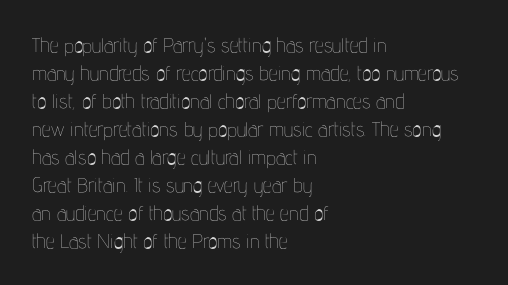
A roman cut, with each character standing at attention. Compared with a centered layout, this one pins lines to the left instead. Evenly set lines give the paragraph a standard silhouette. Heft: none added — not bold. The baseline area is clear.
